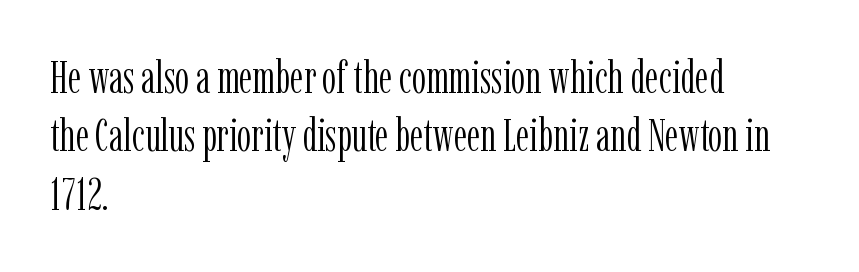
The image shows 45 px light, condensed serif type, upright; set left-aligned, normal line spacing (1.3x), normal letter spacing, not underlined; low stroke contrast and a medium x-height.
